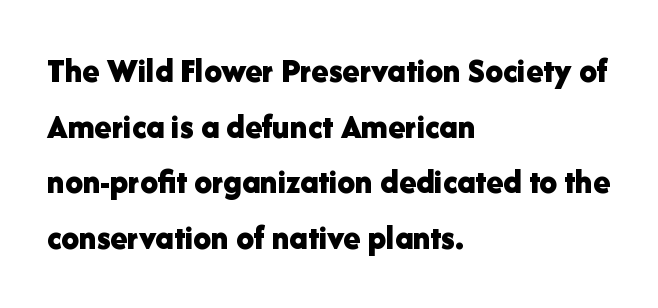
{"serif": "no", "italic": "no", "bold": "yes", "weight": "bold", "width": "normal", "stroke_contrast": "low", "x_height": "medium", "monospaced": "no", "underline": "no", "align": "left", "line_spacing": "normal", "line_spacing_ratio": 1.59, "letter_spacing": "normal", "letter_spacing_em": 0.0, "glyph_px": 35}
